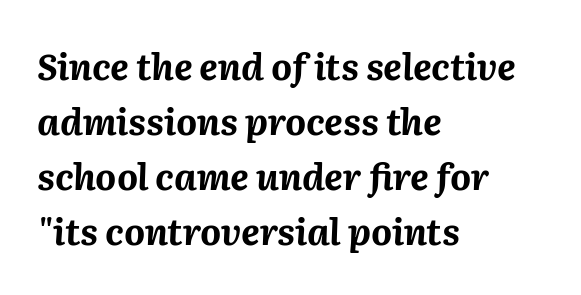
If you drew a ruler down the left edge, every line would touch it. The passage shown leans; its letterforms are oblique. The line-height multiplier appears to be the usual default. Summary of weight: heavy, a full bold. The zone under the glyphs is completely vacant. The tracking reads as untouched default to a designer's eye.
